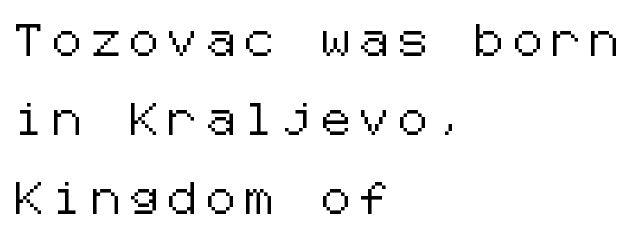
The image shows 32 px sans-serif type, upright; set left-aligned, loose line spacing (2.47x), unusually wide letter spacing (+0.31 em), not underlined; low stroke contrast and a medium x-height.
